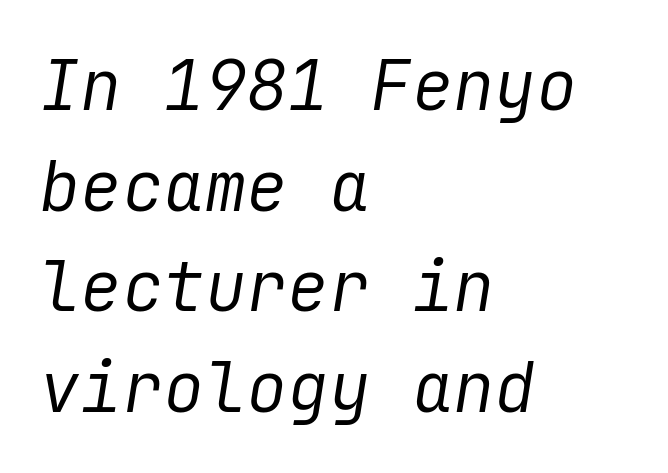
{"italic": "yes", "lean": "right", "slant_degrees": 9, "bold": "no", "weight": "regular", "width": "normal", "stroke_contrast": "low", "x_height": "medium", "underline": "no", "align": "left", "line_spacing": "normal", "line_spacing_ratio": 1.46, "letter_spacing": "normal", "letter_spacing_em": 0.0, "glyph_px": 69}
